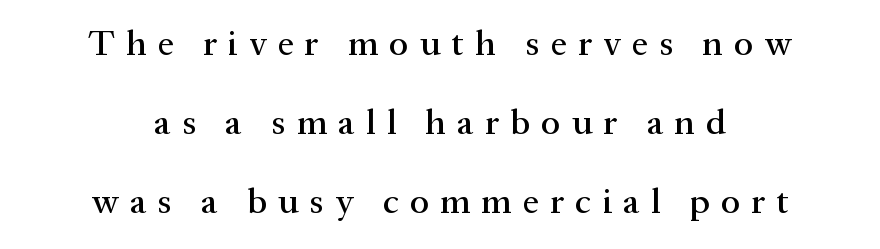
Font category for this specimen: serif. The face used here is proportionally spaced, like ordinary book or web type. Tracking here is generous; glyphs stand well apart from one another. Every character sits straight up, as roman type does. Visually the block forms a symmetrical silhouette, jagged on both flanks.
